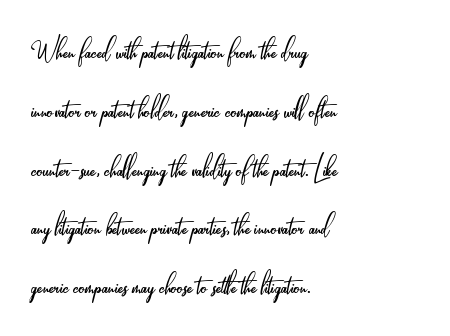
The image shows 37 px light, condensed sans-serif type; set left-aligned, normal line spacing (1.59x), normal letter spacing, not underlined; low stroke contrast and a small x-height.
